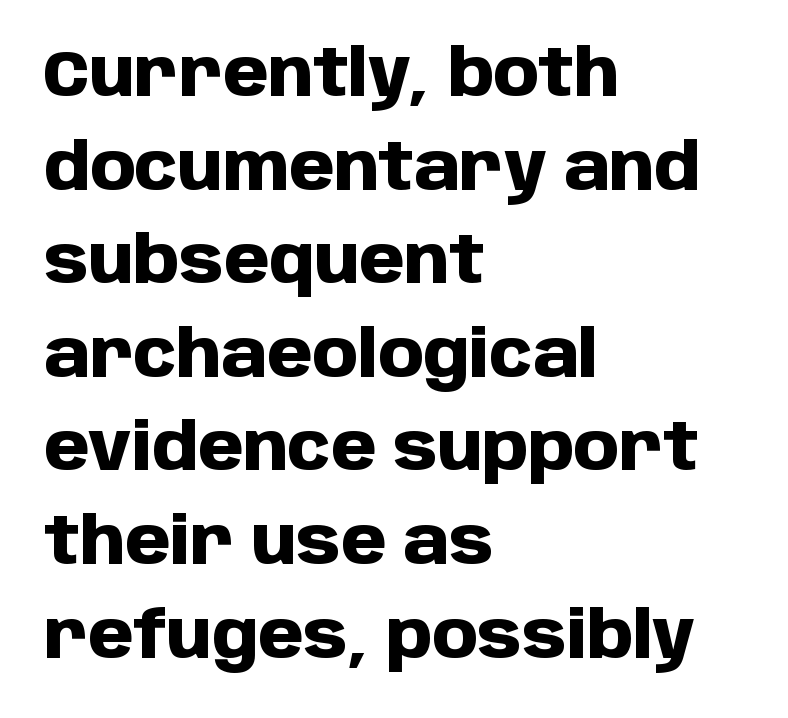
A typesetter would mark this as roman, not italic. Spacing between characters is what you'd get straight out of the box. The type family on display is of the sans-serif kind. Compared with an ordinary text face, these strokes are far heavier — a full bold. Plain, unruled lines of type.
